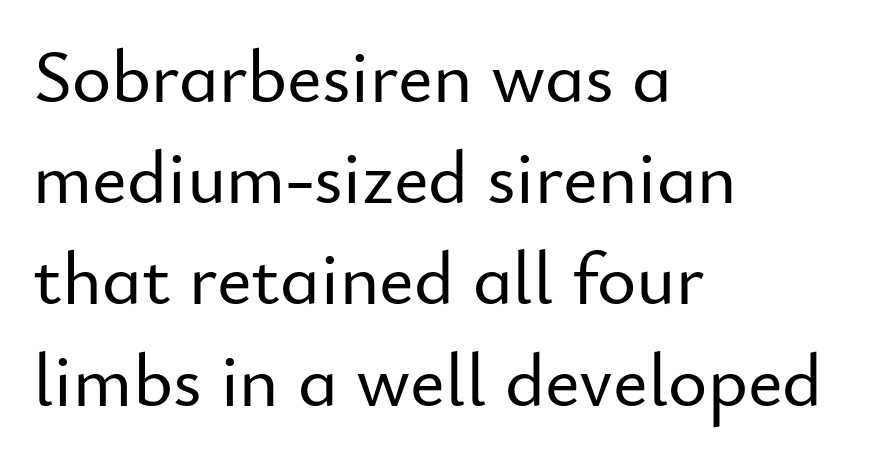
{"serif": "no", "italic": "no", "width": "normal", "stroke_contrast": "low", "x_height": "small", "monospaced": "no", "underline": "no", "align": "left", "line_spacing": "normal", "line_spacing_ratio": 1.35, "letter_spacing": "normal", "letter_spacing_em": 0.0, "glyph_px": 75}
